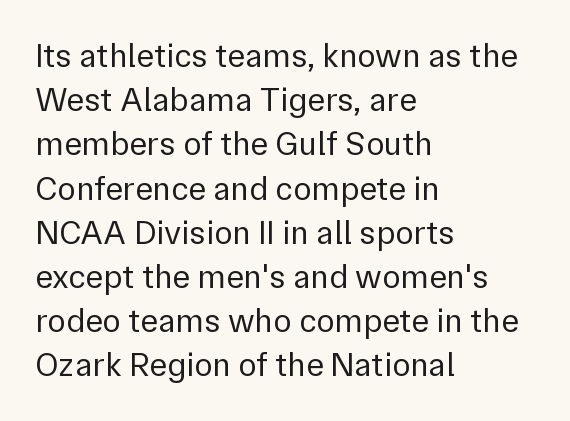
The image shows 34 px regular-weight sans-serif type, upright; set left-aligned, normal line spacing (1.3x), normal letter spacing, not underlined; a medium x-height.
